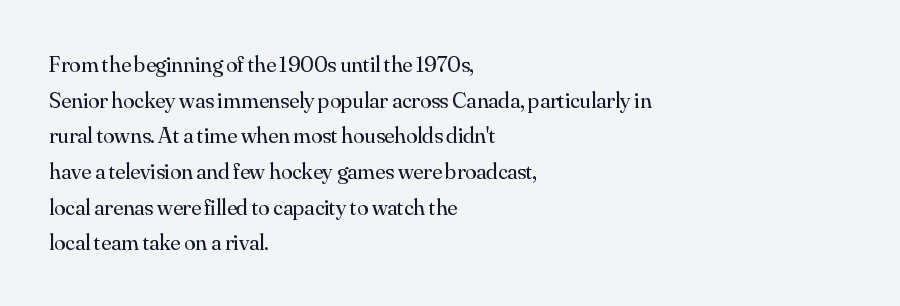
{"italic": "no", "bold": "no", "underline": "no", "align": "left", "line_spacing": "normal", "line_spacing_ratio": 1.55, "letter_spacing": "normal", "letter_spacing_em": 0.0, "glyph_px": 23}
